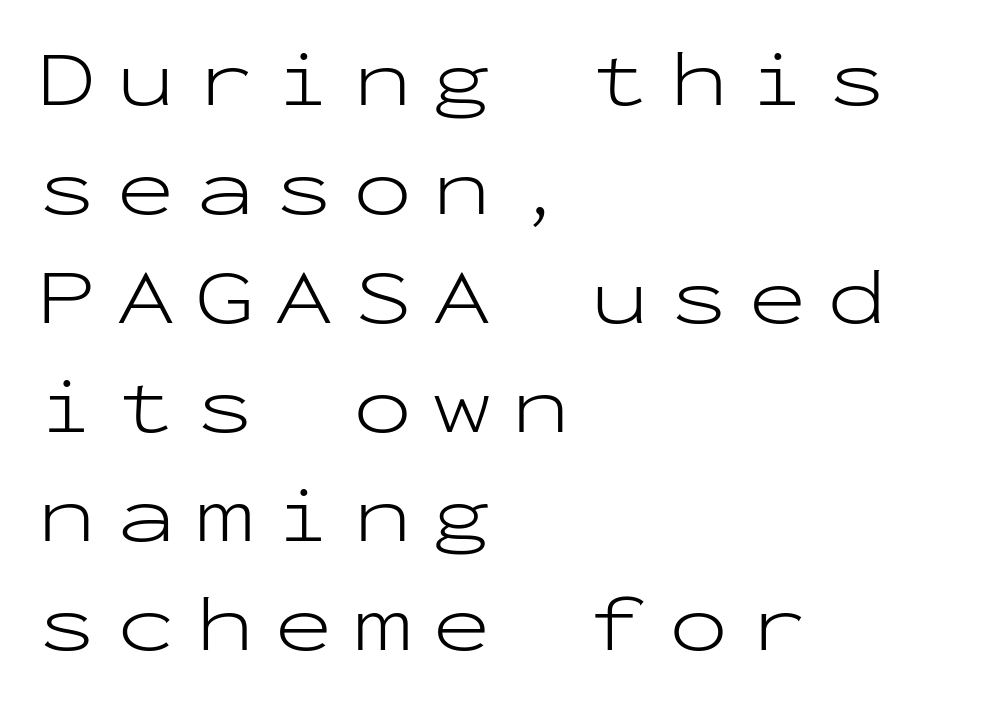
The image shows 79 px light, wide sans-serif type, upright, monospaced; set left-aligned, normal line spacing (1.38x), unusually wide letter spacing (+0.25 em), not underlined; low stroke contrast and a medium x-height.
